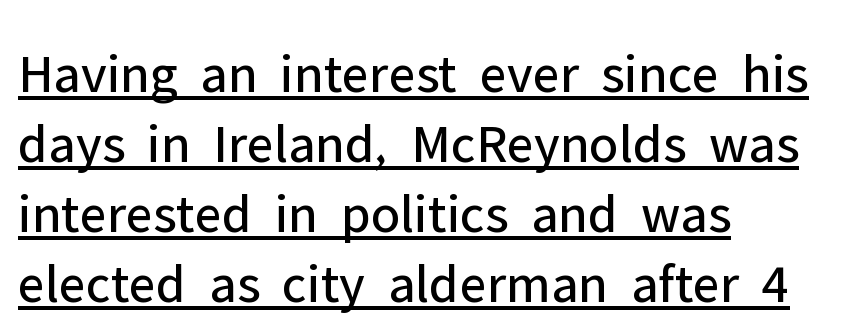
Q: Is the text bold? A: No.
Q: Is the text italic (slanted)? A: No, it is upright.
Q: Is the typeface a serif or a sans-serif typeface? A: Sans-serif.
Q: Is the text underlined? A: Yes.
Q: How is the paragraph aligned? A: Left-aligned.
Q: Is the spacing between letters normal or unusually wide? A: Normal.
Q: Is the spacing between lines tight, normal or loose? A: Normal.
Q: Width (condensed, normal, or wide)? A: Normal.
Q: Stroke contrast? A: Low.
Q: x-height? A: Medium.
Q: Monospaced? A: No.
